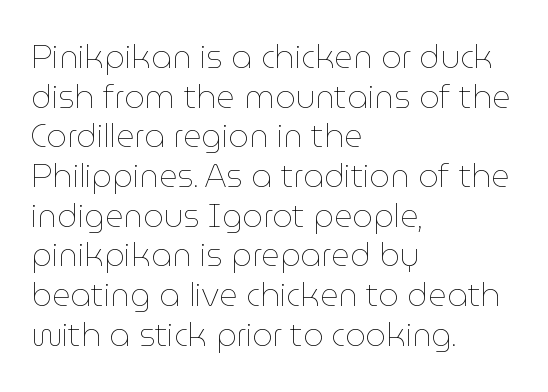
The image shows 32 px thin type, upright; set left-aligned, line spacing 1.24x, normal letter spacing, not underlined; low stroke contrast and a medium x-height.
